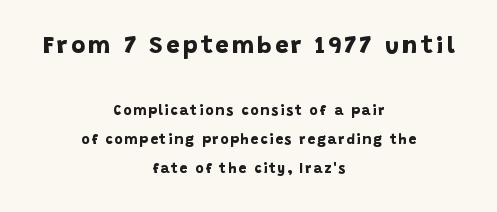
The image shows 24 px bold type; set centered, loose line spacing (2.07x), not underlined; the first (top) block is 1.71x larger.
